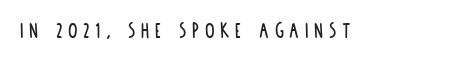
Q: Is the text italic (slanted)? A: No, it is upright.
Q: Is the text underlined? A: No.
Q: Is the spacing between letters normal or unusually wide? A: Unusually wide.
